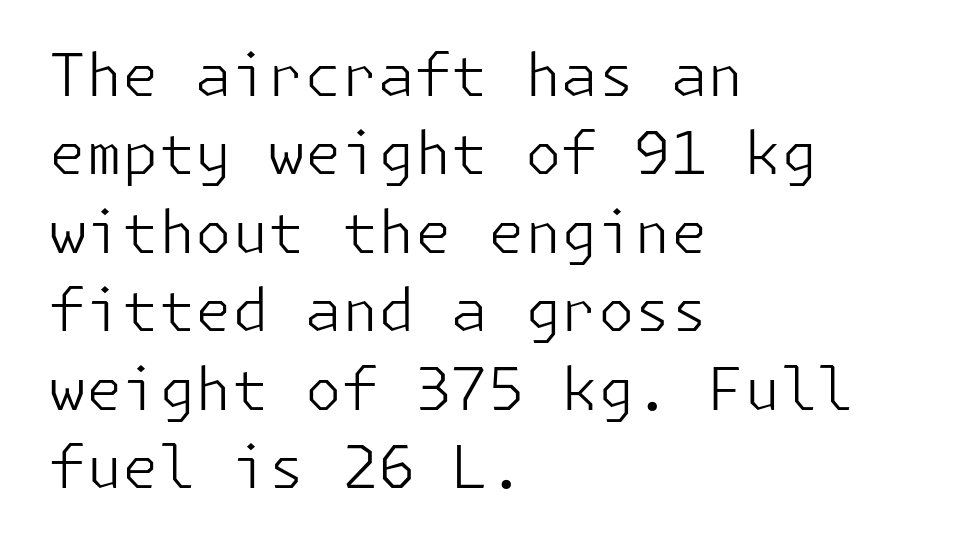
Q: Is the text bold? A: No.
Q: Is the text italic (slanted)? A: No, it is upright.
Q: Is the typeface a serif or a sans-serif typeface? A: Sans-serif.
Q: Is the text underlined? A: No.
Q: How is the paragraph aligned? A: Left-aligned.
Q: Is the spacing between letters normal or unusually wide? A: Normal.
Q: Is the spacing between lines tight, normal or loose? A: Normal.
Q: Width (condensed, normal, or wide)? A: Normal.
Q: Stroke contrast? A: Low.
Q: x-height? A: Medium.
